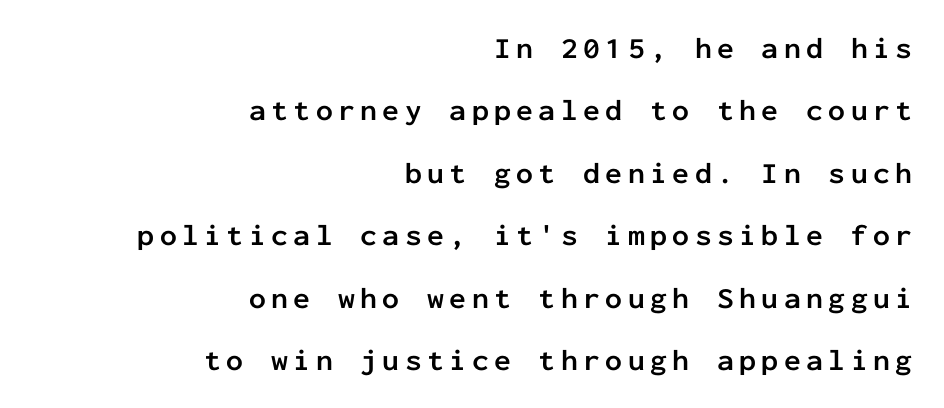
The letters march in equal steps, a hallmark of fixed-pitch type. Heft: maximum for text — a bold. A clean baseline with only descenders dipping below it. Upright lettering throughout. If you measured baseline to baseline, you'd find a long distance. Nope, no serifs anywhere on these letters.
